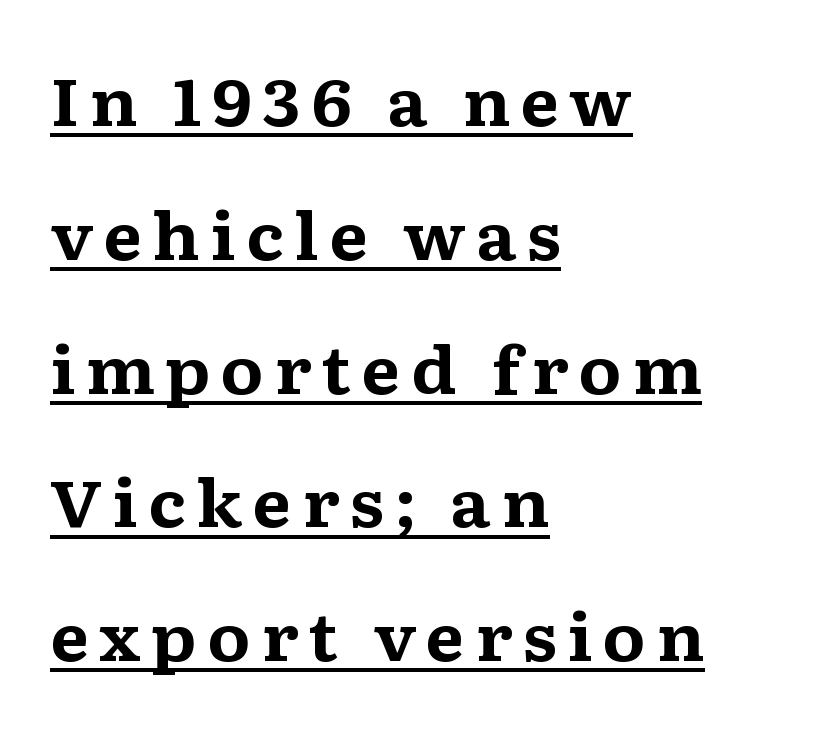
Q: Is the text bold? A: Yes.
Q: Is the text italic (slanted)? A: No, it is upright.
Q: Is the typeface a serif or a sans-serif typeface? A: Serif.
Q: Is the text underlined? A: Yes.
Q: How is the paragraph aligned? A: Left-aligned.
Q: Is the spacing between lines tight, normal or loose? A: Loose.
Q: Width (condensed, normal, or wide)? A: Wide.
Q: Stroke contrast? A: Medium.
Q: x-height? A: Medium.
Q: Monospaced? A: No.
